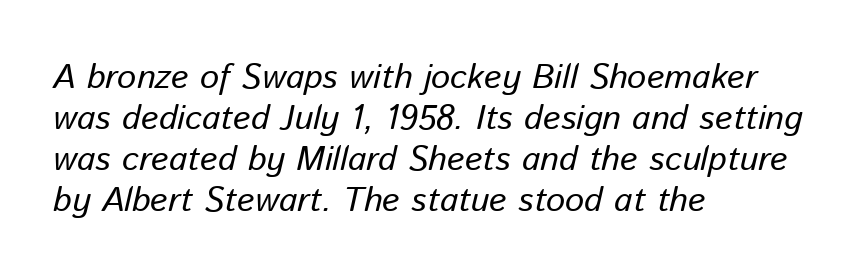
The image shows 34 px text type, italic (leaning right); set left-aligned, line spacing 1.21x, normal letter spacing, not underlined; low stroke contrast and a medium x-height.
